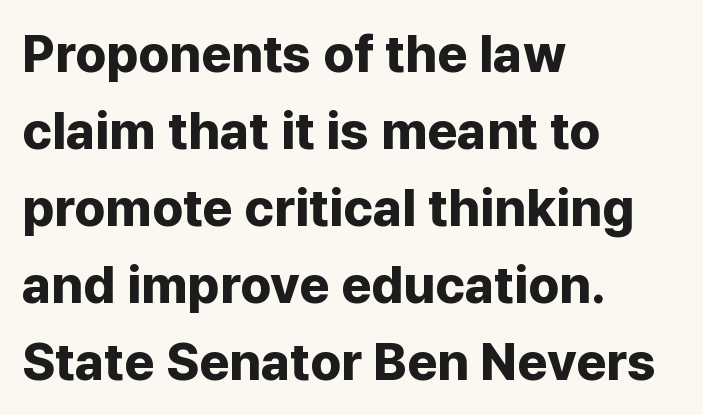
The image shows 52 px bold sans-serif type, upright; set left-aligned, normal line spacing (1.48x), normal letter spacing, not underlined; low stroke contrast and a medium x-height.
